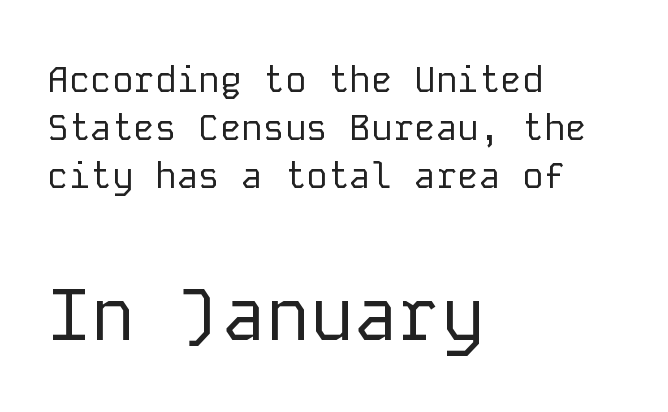
Q: Is the text bold? A: No.
Q: Is the text italic (slanted)? A: No, it is upright.
Q: Is the typeface a serif or a sans-serif typeface? A: Sans-serif.
Q: Is the text underlined? A: No.
Q: How is the paragraph aligned? A: Left-aligned.
Q: Is the spacing between letters normal or unusually wide? A: Normal.
Q: Is the spacing between lines tight, normal or loose? A: Normal.
Q: Which block of text is set in a larger size, the first (top) or the second (bottom)? A: The second (bottom) one.
Q: Width (condensed, normal, or wide)? A: Normal.
Q: Stroke contrast? A: Low.
Q: x-height? A: Medium.
Q: Monospaced? A: Yes.
